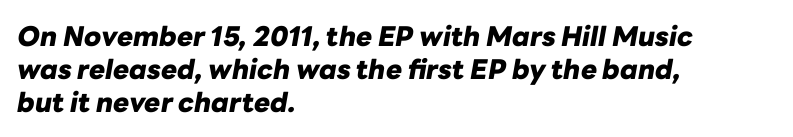
Q: Is the text bold? A: Yes.
Q: Is the text italic (slanted)? A: Yes, it leans right by about 10 degrees.
Q: Is the text underlined? A: No.
Q: How is the paragraph aligned? A: Left-aligned.
Q: Is the spacing between letters normal or unusually wide? A: Normal.
